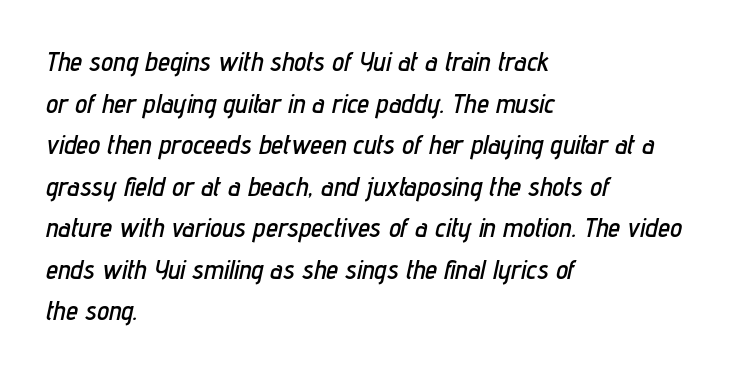
{"italic": "yes", "lean": "right", "slant_degrees": 12, "underline": "no", "align": "left", "line_spacing": "normal", "line_spacing_ratio": 1.54, "letter_spacing": "normal", "letter_spacing_em": 0.0, "glyph_px": 27}
